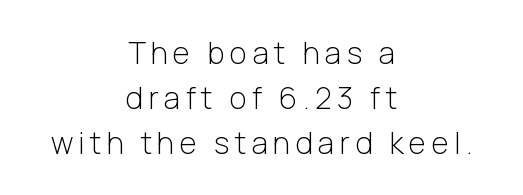
How would I describe the line gaps? Plain and ordinary. Do the characters align in a grid? No, the font is proportional. The specimen reads as upright at a glance. Underlining? Definitely not there. The typesetter chose a symmetrical, centered arrangement here. The typesetting does not lean heavy: it is not bold.
